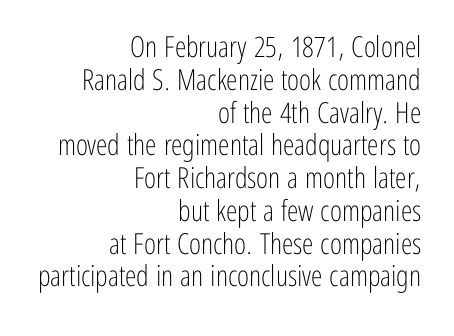
If you drew a line through each stem, it would be perfectly vertical. If you measured baseline to baseline, you'd find a short distance. Check where the strokes stop: nothing finishes them off — pure sans. Summary of weight: not heavy and not bold.
